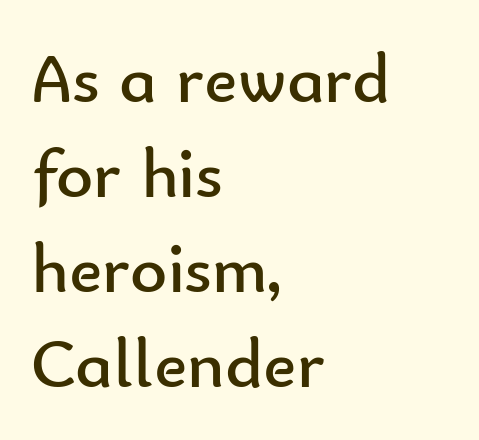
{"serif": "no", "italic": "no", "bold": "no", "weight": "regular", "width": "normal", "stroke_contrast": "low", "x_height": "small", "monospaced": "no", "underline": "no", "align": "left", "line_spacing": "normal", "line_spacing_ratio": 1.34, "letter_spacing": "normal", "letter_spacing_em": 0.0, "glyph_px": 71}
